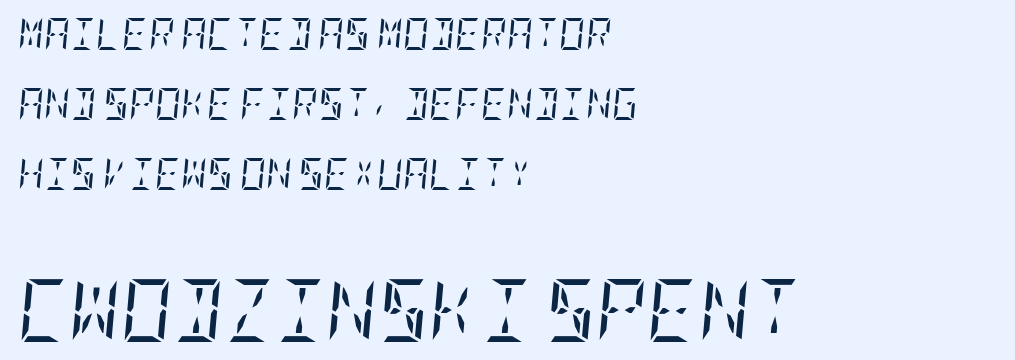
The image shows 63 px regular-weight, condensed serif type, italic (leaning right); set left-aligned, loose line spacing (2.19x), normal letter spacing, not underlined; the second (bottom) block is 1.97x larger; low stroke contrast and a large x-height.
